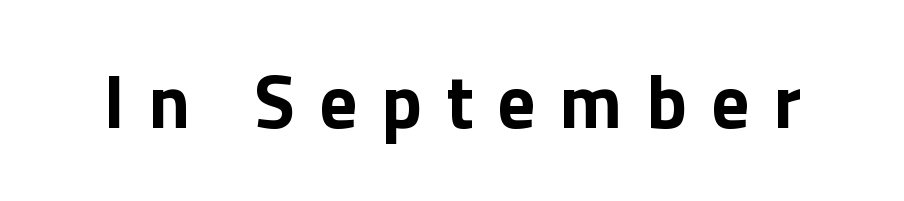
The image shows 75 px bold sans-serif type, upright; set unusually wide letter spacing (+0.32 em), not underlined; a medium x-height.
